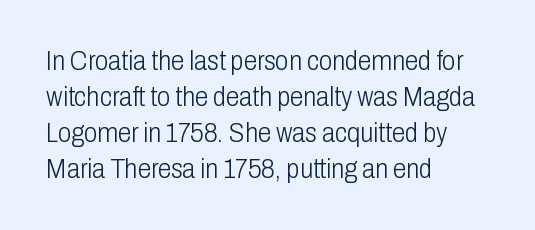
{"italic": "no", "bold": "no", "underline": "no", "align": "left", "line_spacing": "normal", "line_spacing_ratio": 1.33, "letter_spacing": "normal", "letter_spacing_em": 0.0, "glyph_px": 27}
